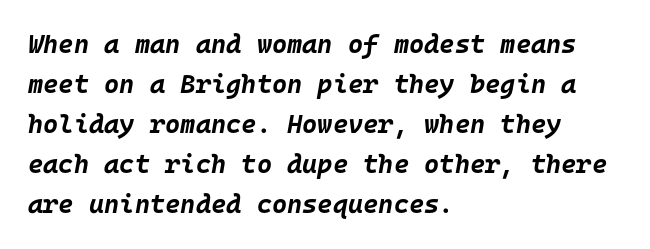
The image shows 26 px bold type, italic (leaning right); set left-aligned, normal line spacing (1.54x), normal letter spacing, not underlined.
